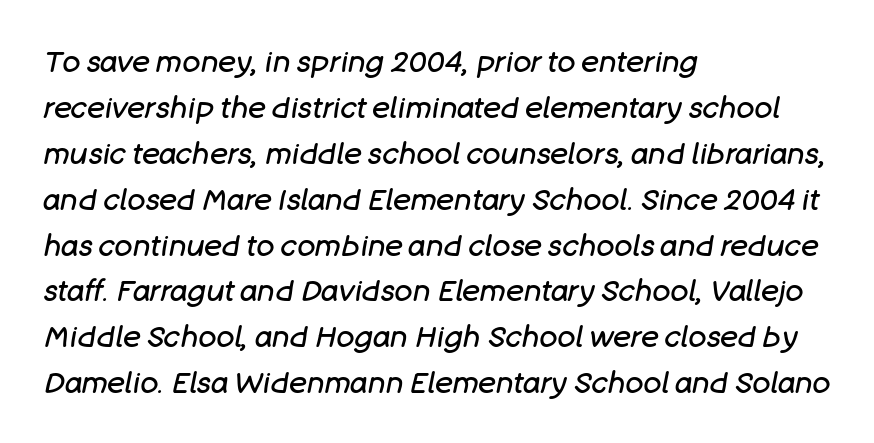
{"italic": "yes", "lean": "right", "slant_degrees": 11, "bold": "no", "weight": "regular", "width": "normal", "stroke_contrast": "low", "x_height": "large", "monospaced": "no", "underline": "no", "align": "left", "line_spacing": "normal", "line_spacing_ratio": 1.53, "letter_spacing": "normal", "letter_spacing_em": 0.0, "glyph_px": 30}
